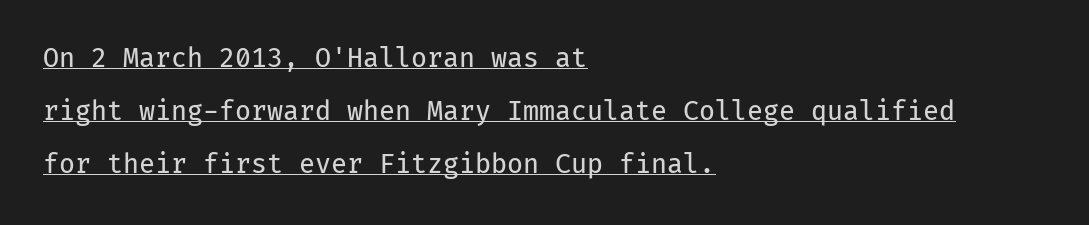
{"italic": "no", "bold": "no", "underline": "yes", "align": "left", "line_spacing": "loose", "line_spacing_ratio": 2.04, "letter_spacing": "normal", "letter_spacing_em": 0.0, "glyph_px": 26}
